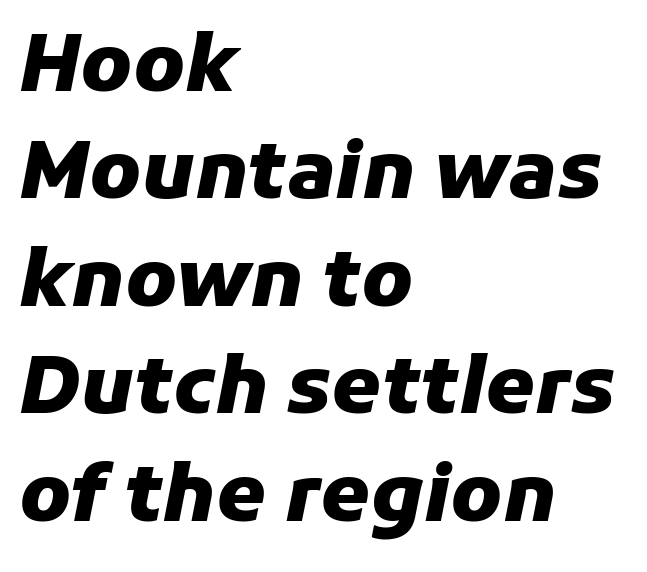
The image shows 79 px heavy type, italic (leaning right); set left-aligned, normal line spacing (1.36x), normal letter spacing, not underlined; low stroke contrast and a medium x-height.
